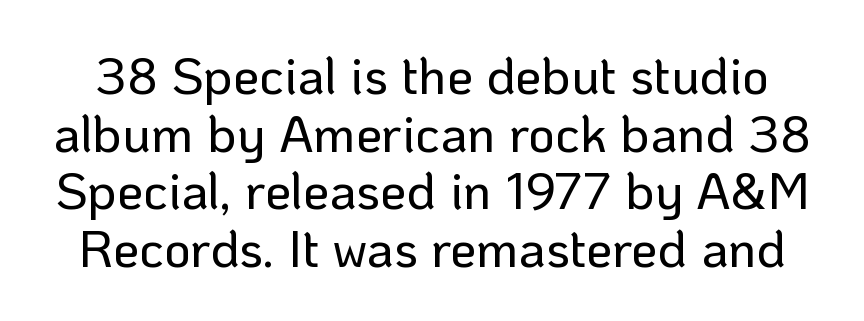
The image shows 52 px sans-serif type, upright; set tight line spacing (1.11x), normal letter spacing, not underlined; low stroke contrast and a medium x-height.
